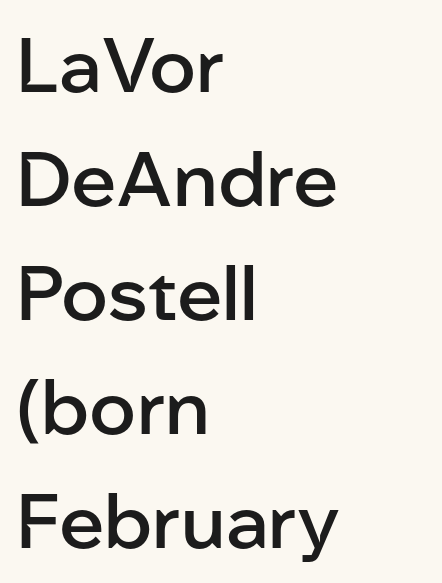
Varying glyph widths throughout — classic text-font behaviour. Font category for this specimen: sans-serif. This sample keeps an unexceptional amount of space between lines. The zone under the glyphs is completely vacant.
